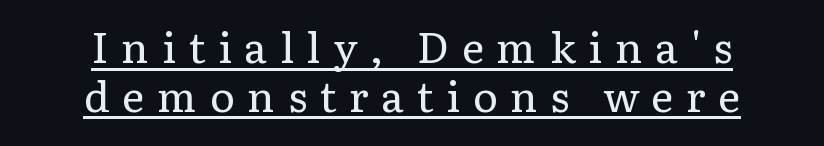
{"serif": "yes", "italic": "no", "bold": "no", "weight": "regular", "width": "normal", "stroke_contrast": "low", "x_height": "medium", "monospaced": "no", "underline": "yes", "align": "center", "line_spacing_ratio": 1.16, "letter_spacing": "wide", "letter_spacing_em": 0.3, "glyph_px": 42}
